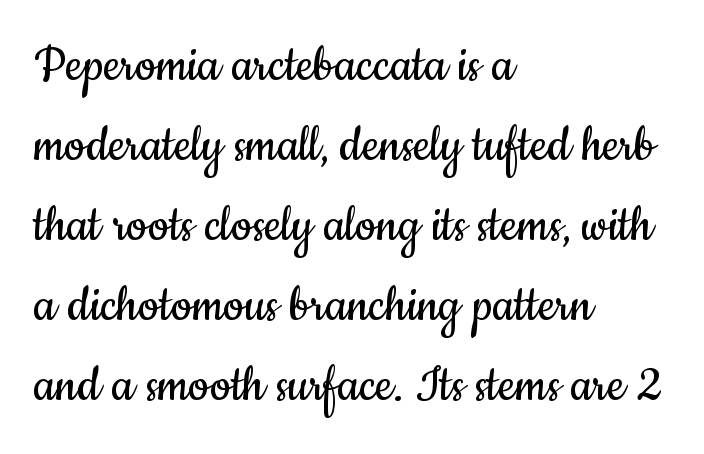
The rendering shows plain stroke endings on the letterforms — a sans-serif design. Character widths vary here, with narrow letters taking less room than wide ones. Bare-footed words on every line. Weight: not bold — regular or lighter.
